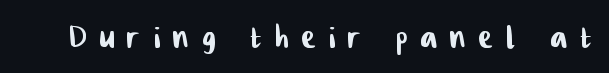
{"serif": "no", "width": "condensed", "stroke_contrast": "low", "x_height": "medium", "monospaced": "no", "underline": "no", "letter_spacing": "wide", "letter_spacing_em": 0.32, "glyph_px": 42}
